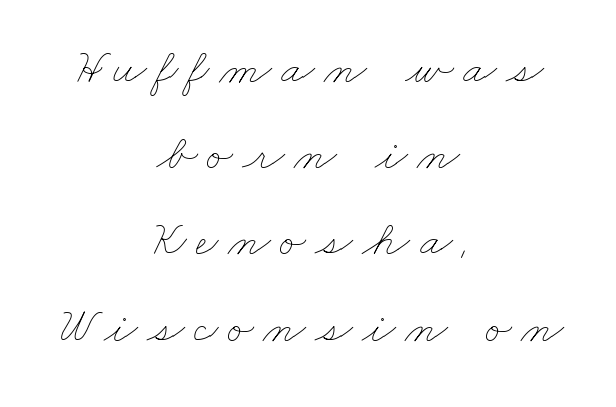
{"bold": "no", "weight": "thin", "width": "wide", "stroke_contrast": "low", "x_height": "small", "monospaced": "no", "underline": "no", "align": "center", "line_spacing_ratio": 1.76, "glyph_px": 49}
